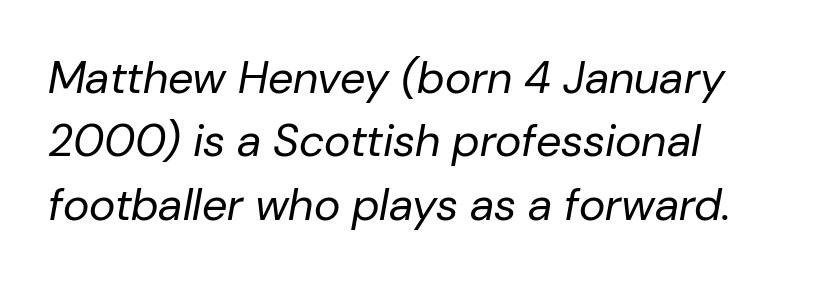
The image shows 45 px regular-weight type, italic (leaning right); set normal line spacing (1.41x), normal letter spacing, not underlined; low stroke contrast and a medium x-height.
